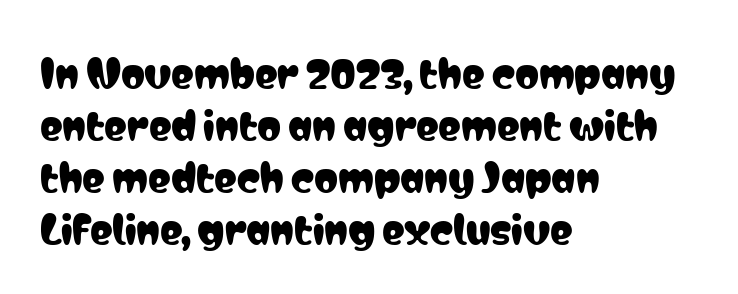
The image shows 38 px condensed sans-serif type, upright; set left-aligned, normal line spacing (1.37x), normal letter spacing, not underlined; low stroke contrast and a medium x-height.
